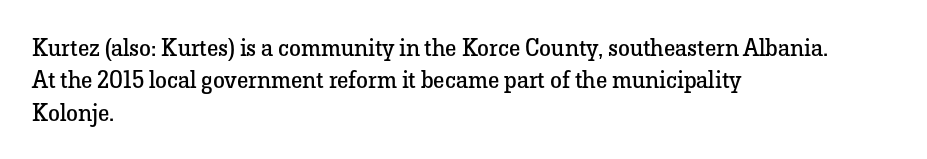
{"italic": "no", "bold": "no", "underline": "no", "align": "left", "line_spacing": "normal", "line_spacing_ratio": 1.35, "letter_spacing": "normal", "letter_spacing_em": 0.0, "glyph_px": 24}
